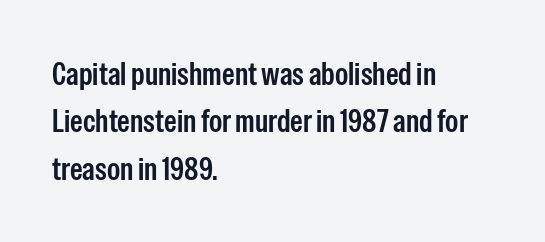
{"serif": "no", "italic": "no", "bold": "semi", "weight": "semibold", "width": "condensed", "stroke_contrast": "low", "x_height": "medium", "monospaced": "no", "underline": "no", "align": "left", "line_spacing": "normal", "line_spacing_ratio": 1.48, "letter_spacing": "normal", "letter_spacing_em": 0.0, "glyph_px": 32}
